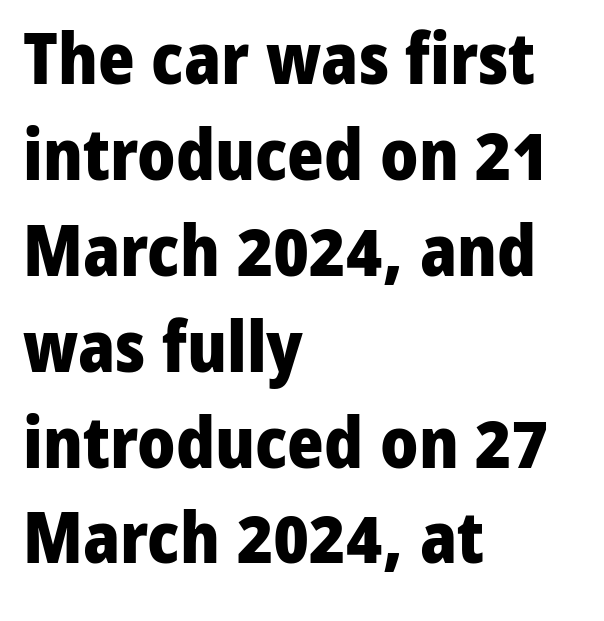
The image shows 70 px heavy sans-serif type, upright; set left-aligned, normal line spacing (1.37x), normal letter spacing, not underlined; low stroke contrast and a medium x-height.
